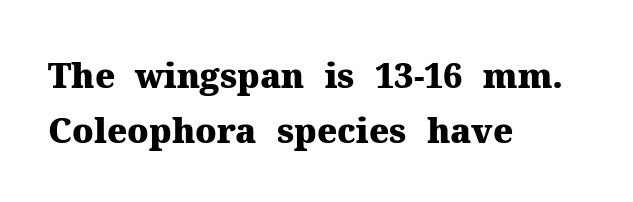
The image shows 34 px heavy serif type, upright; set left-aligned, normal line spacing (1.63x), normal letter spacing, not underlined; medium stroke contrast and a medium x-height.
